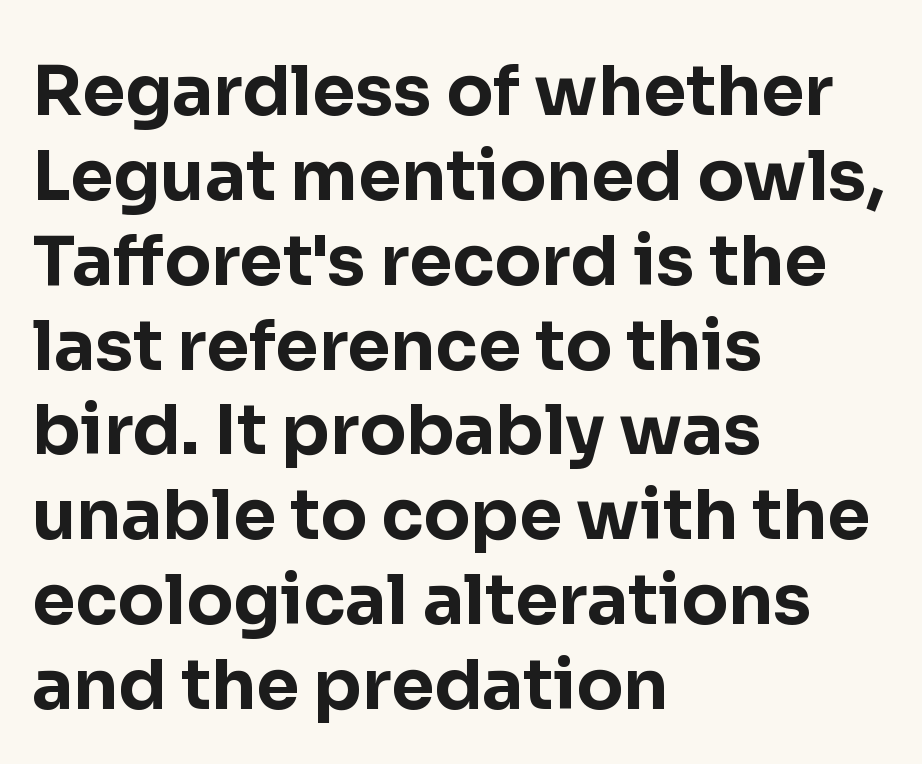
{"serif": "no", "italic": "no", "bold": "yes", "weight": "bold", "width": "normal", "stroke_contrast": "low", "x_height": "medium", "monospaced": "no", "underline": "no", "align": "left", "line_spacing_ratio": 1.23, "letter_spacing": "normal", "letter_spacing_em": 0.0, "glyph_px": 69}
